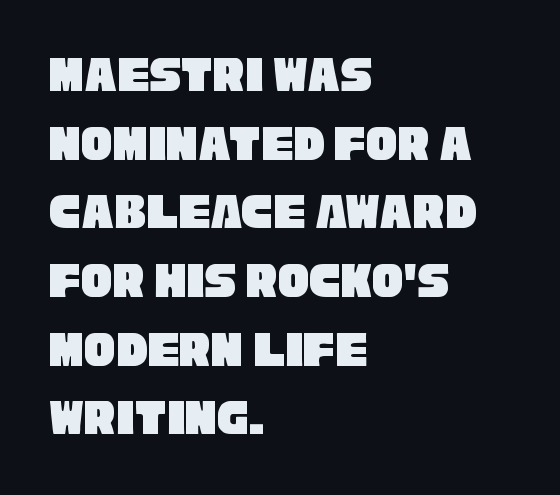
No feet cap the strokes, marking this as sans-serif type. Is this a fixed-width face? No — the glyphs have proportional, varying widths. Decoration check: the copy has no underline. Evenly set lines give the paragraph a standard silhouette.
